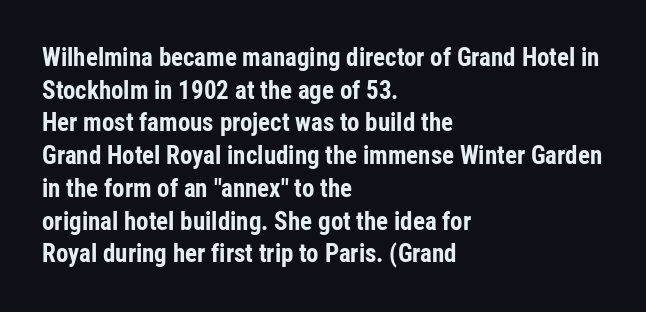
{"italic": "no", "bold": "yes", "underline": "no", "align": "left", "line_spacing": "normal", "line_spacing_ratio": 1.31, "letter_spacing": "normal", "letter_spacing_em": 0.0, "glyph_px": 25}
